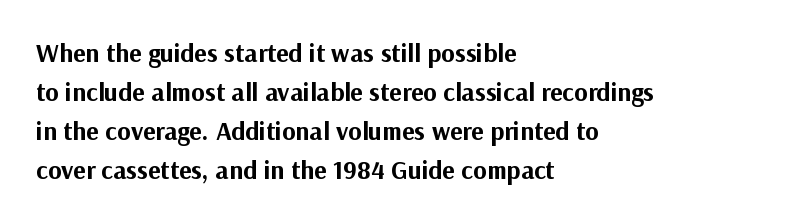
Q: Is the text bold? A: Yes.
Q: Is the text italic (slanted)? A: No, it is upright.
Q: Is the text underlined? A: No.
Q: How is the paragraph aligned? A: Left-aligned.
Q: Is the spacing between letters normal or unusually wide? A: Normal.
Q: Is the spacing between lines tight, normal or loose? A: Normal.
